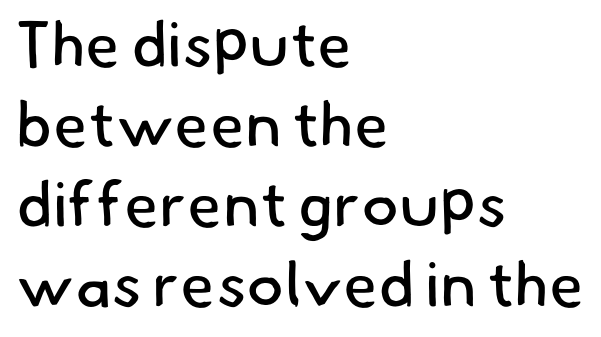
Q: Is the text bold? A: No.
Q: Is the typeface a serif or a sans-serif typeface? A: Sans-serif.
Q: Is the text underlined? A: No.
Q: How is the paragraph aligned? A: Left-aligned.
Q: Is the spacing between letters normal or unusually wide? A: Normal.
Q: Is the spacing between lines tight, normal or loose? A: Normal.
Q: Width (condensed, normal, or wide)? A: Normal.
Q: Stroke contrast? A: Low.
Q: x-height? A: Small.
Q: Monospaced? A: No.
